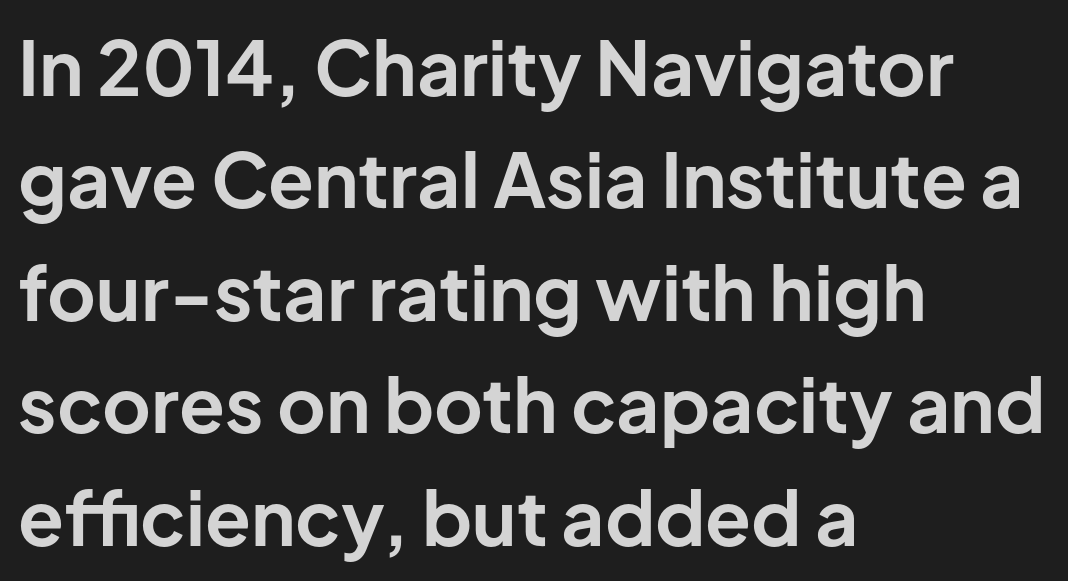
The font's upright variant was chosen for this text. Think of a printed novel: that variable character pitch is what you see here. The text was rendered using a sans face with plain stroke endings. A bare baseline throughout the passage. Which margin do the lines hug? The left one — the right edge is uneven. The leading is moderate, giving the passage an even texture.
